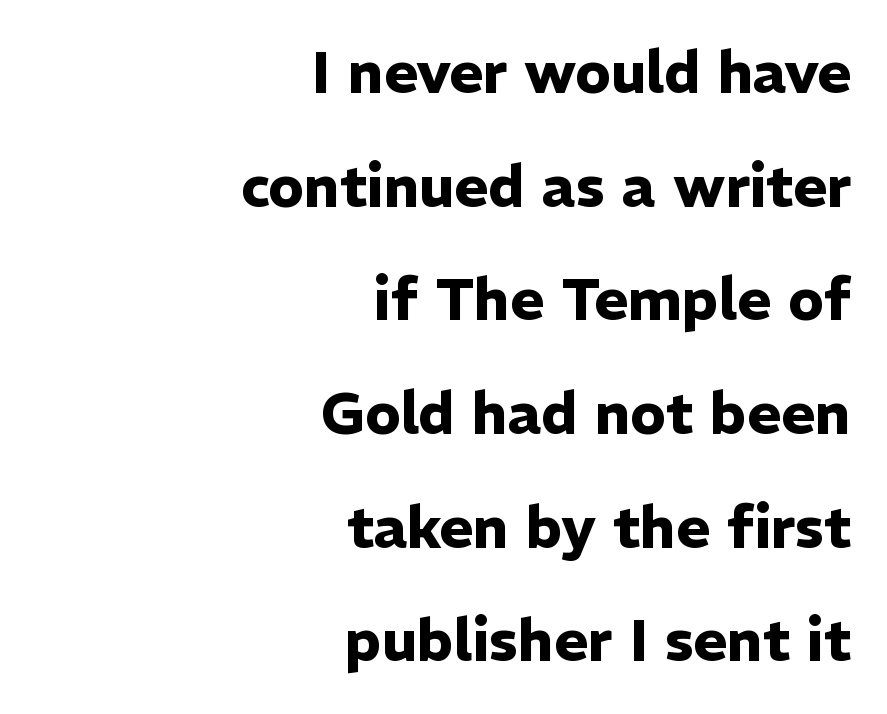
The image shows 58 px heavy sans-serif type, upright; set right-aligned, loose line spacing (1.96x), normal letter spacing, not underlined; low stroke contrast and a medium x-height.
